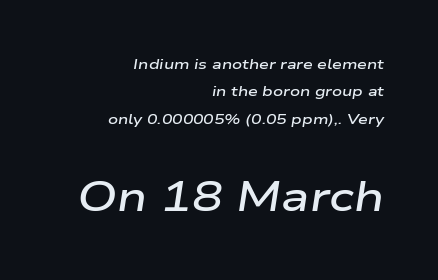
The image shows 41 px semibold, wide type, italic (leaning right); set right-aligned, loose line spacing (1.95x), normal letter spacing, not underlined; the second (bottom) block is 2.93x larger; low stroke contrast and a medium x-height.
